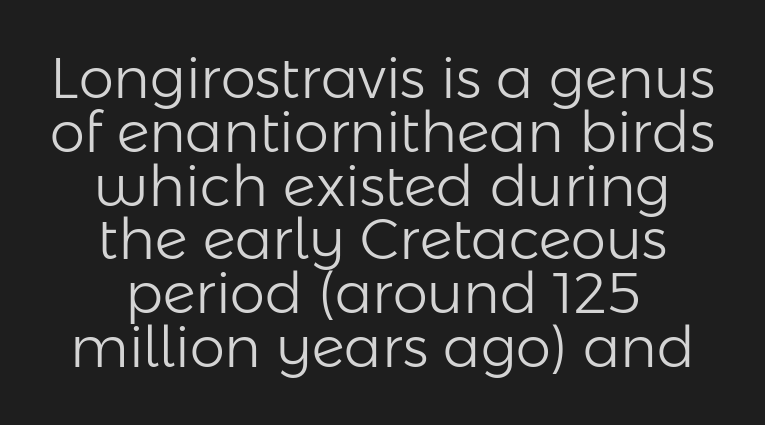
Nothing heavy about these letters — not bold at all. Teacher's note: observe the equal gaps on both sides — that is centered alignment. Letter spacing: default. Each letter's strokes conclude bluntly, with no projecting serifs. This is the regular roman posture of the typeface. Lines of text with bare space underneath.
